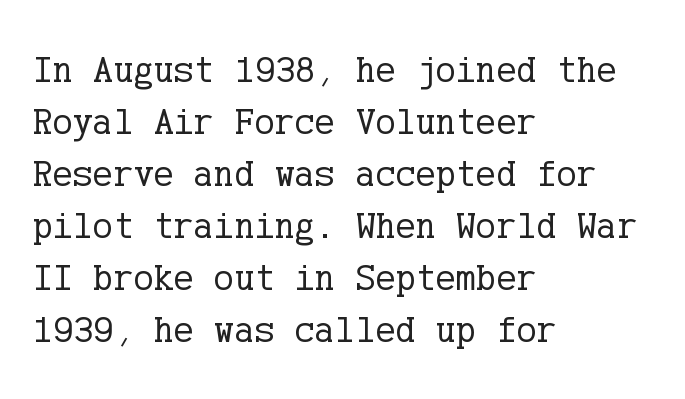
The area under the type is left untouched. On a weight scale, this lands at 450 or below. One glance says typical: line gaps are just what's usual. No italicization has been applied; the sample stays upright. Caption: standard tracking, unaltered.
